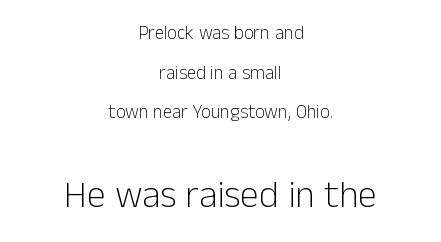
Q: Is the text bold? A: No.
Q: Is the text italic (slanted)? A: No, it is upright.
Q: Is the typeface a serif or a sans-serif typeface? A: Sans-serif.
Q: Is the text underlined? A: No.
Q: How is the paragraph aligned? A: Centered.
Q: Is the spacing between letters normal or unusually wide? A: Normal.
Q: Is the spacing between lines tight, normal or loose? A: Loose.
Q: Which block of text is set in a larger size, the first (top) or the second (bottom)? A: The second (bottom) one.
Q: Width (condensed, normal, or wide)? A: Normal.
Q: Stroke contrast? A: Low.
Q: x-height? A: Medium.
Q: Monospaced? A: No.
